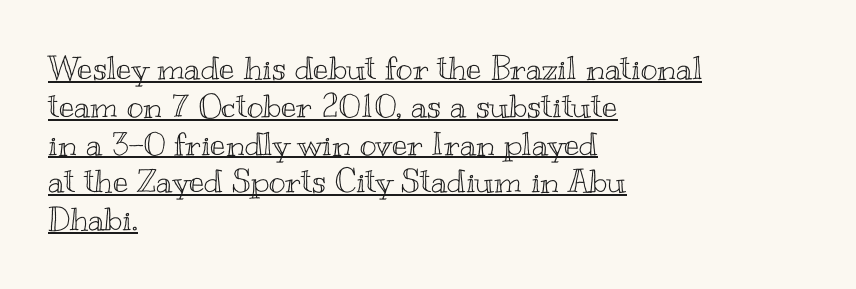
{"italic": "no", "width": "wide", "x_height": "small", "monospaced": "no", "underline": "yes", "align": "left", "line_spacing_ratio": 1.18, "letter_spacing": "normal", "letter_spacing_em": 0.0, "glyph_px": 32}
